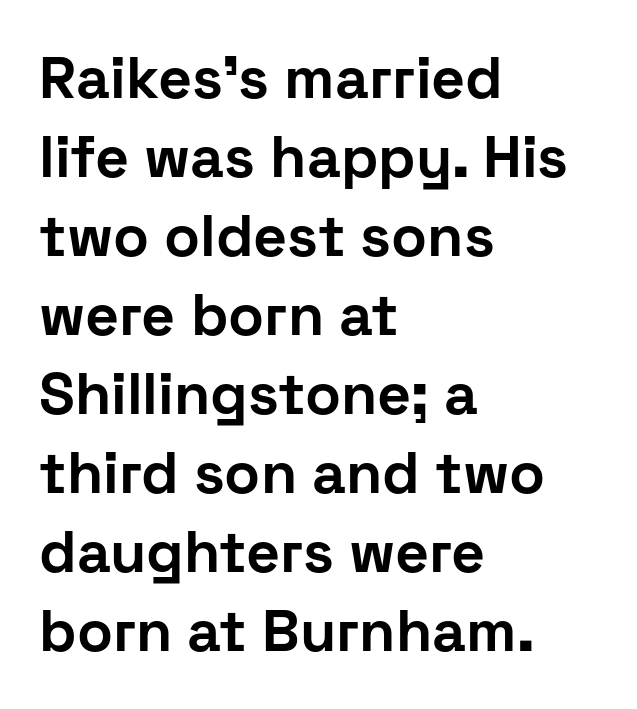
Emphasis by weight is at full strength: bold. How would I describe the line gaps? Plain and ordinary. You could call the tracking neutral — neither tight nor loose. Classification — sans serif. Check the space under the baseline: it is left empty. Character widths vary here, with narrow letters taking less room than wide ones.
